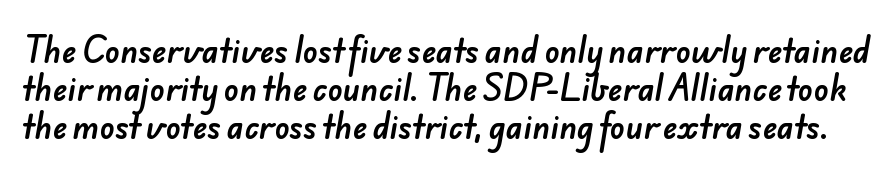
{"serif": "no", "width": "normal", "stroke_contrast": "low", "x_height": "small", "monospaced": "no", "underline": "no", "line_spacing_ratio": 1.22, "letter_spacing": "normal", "letter_spacing_em": 0.0, "glyph_px": 31}
